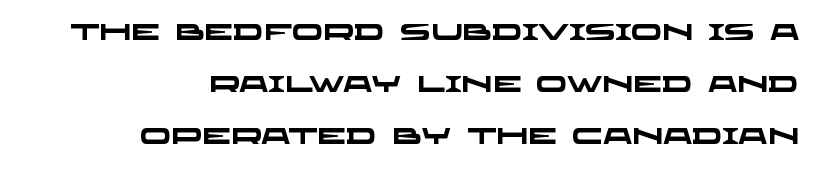
Caption: bold face, heavy strokes. The passage shown has conventional tracking throughout. A great deal of white space separates one row of letters from the next. Which margin do the lines hug? The right one — the left edge is uneven.
